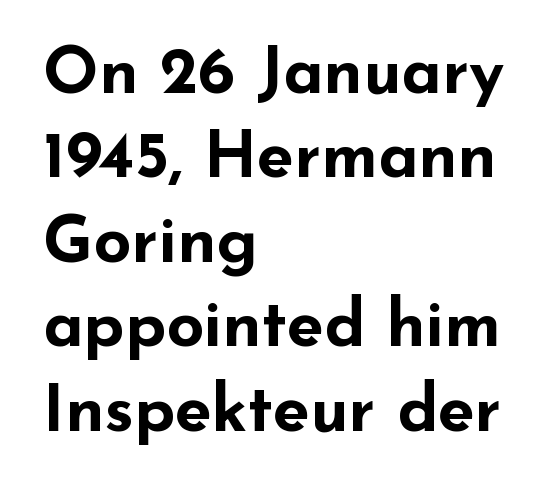
{"serif": "no", "italic": "no", "bold": "yes", "weight": "bold", "width": "wide", "stroke_contrast": "low", "x_height": "small", "monospaced": "no", "underline": "no", "align": "left", "line_spacing": "normal", "line_spacing_ratio": 1.28, "letter_spacing": "normal", "letter_spacing_em": 0.0, "glyph_px": 66}
